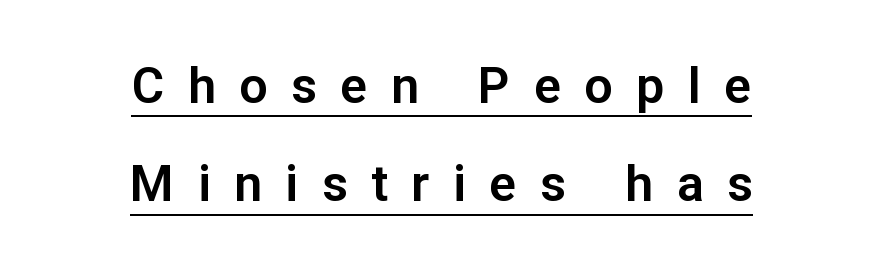
Visually the block forms a symmetrical silhouette, jagged on both flanks. Do the characters align in a grid? No, the font is proportional. The passage shown stacks its lines with a broad gap. You can tell from the bare stems that sans-serif type was used. Every word sits above its own underline. A typesetter would mark this as roman, not italic.
